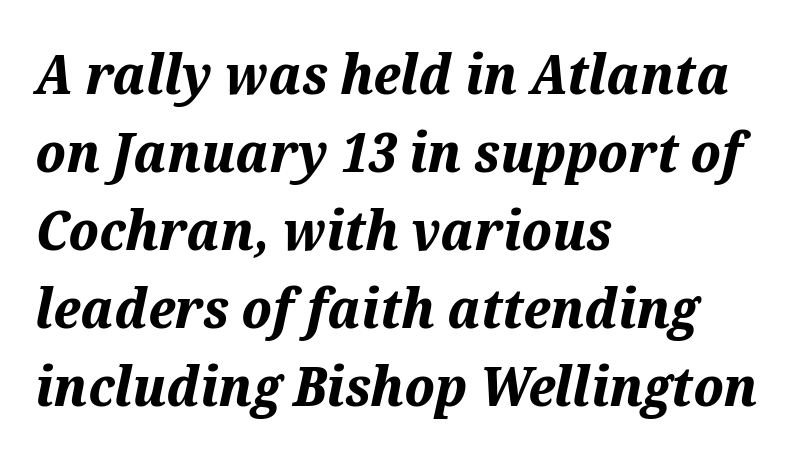
Typesetter's note: full bold, strokes at maximum text heaviness. The line texture is even and compact thanks to regular tracking. A bare baseline throughout the passage. The lines are quadded left.
